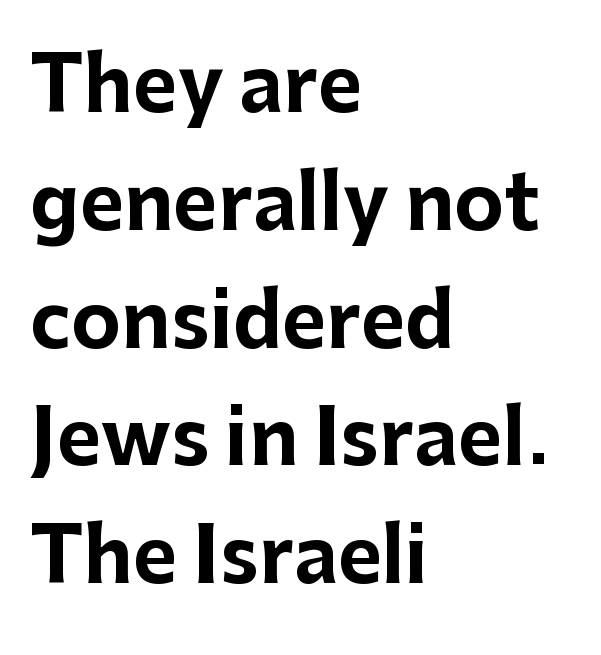
Tracking here is standard; glyphs follow each other at the usual distance. Ordinary non-slanted type is in use. Is this a fixed-width face? No — the glyphs have proportional, varying widths. Check under the words: just untouched page. Typeset ragged right — the left edge is the straight one. Students, this is bold: see how much ink each stroke carries.
